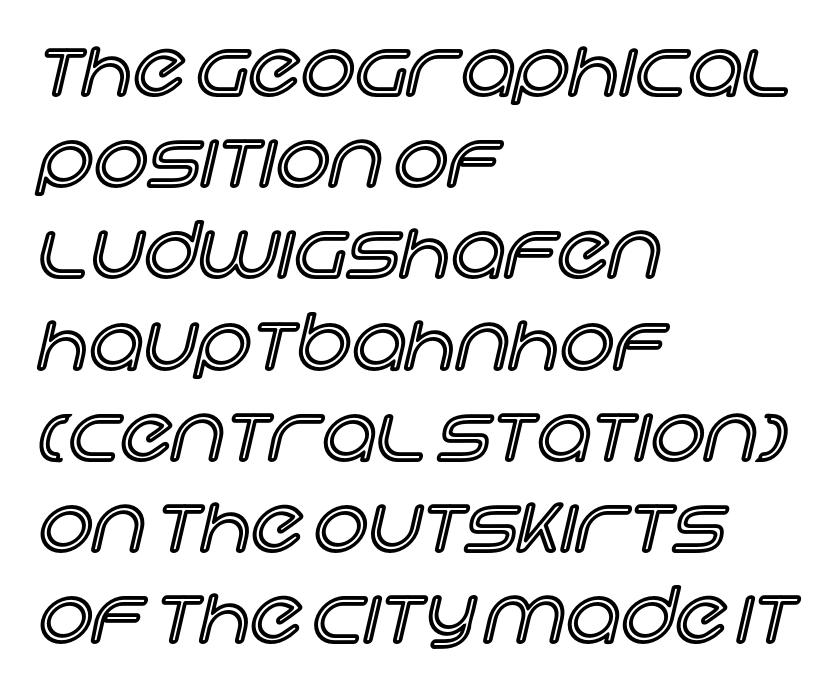
{"width": "normal", "x_height": "large", "monospaced": "no", "underline": "no", "align": "left", "line_spacing_ratio": 1.2, "letter_spacing": "normal", "letter_spacing_em": 0.0, "glyph_px": 76}
